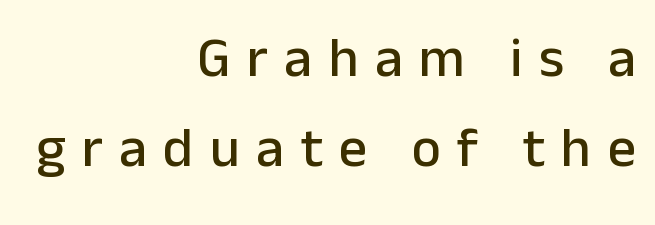
The image shows 56 px sans-serif type, upright; set right-aligned, normal line spacing (1.61x), unusually wide letter spacing (+0.29 em), not underlined; low stroke contrast and a medium x-height.
